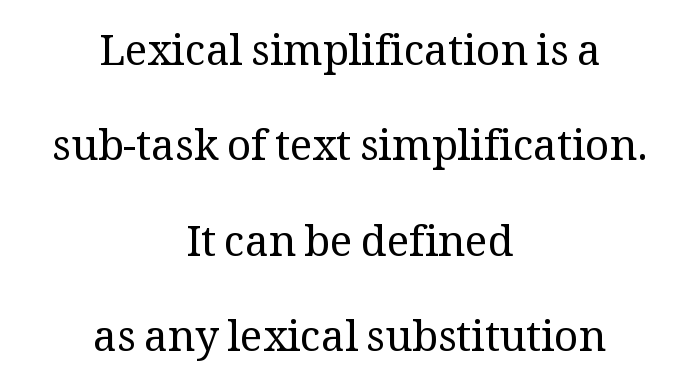
The image shows 42 px regular-weight serif type, upright; set centered, loose line spacing (2.27x), normal letter spacing, not underlined; medium stroke contrast and a medium x-height.
